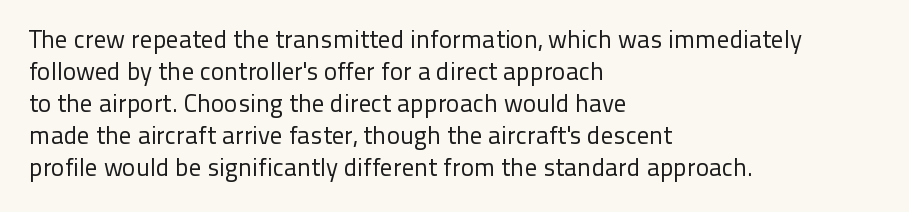
Glance below the letters and you will spot only blank space. The weight tops out at a normal text grade. Teacher's note: observe the even left margin — that is flush-left alignment. Interline gaps are of average width in this sample. In terms of posture, this sample is upright.
